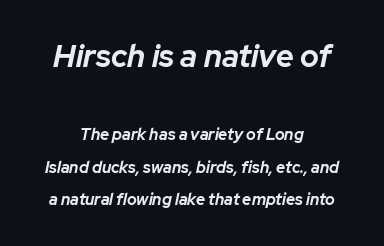
Q: Is the text bold? A: Yes.
Q: Is the text italic (slanted)? A: Yes, it leans right by about 12 degrees.
Q: Is the text underlined? A: No.
Q: How is the paragraph aligned? A: Centered.
Q: Is the spacing between letters normal or unusually wide? A: Normal.
Q: Is the spacing between lines tight, normal or loose? A: Loose.
Q: Which block of text is set in a larger size, the first (top) or the second (bottom)? A: The first (top) one.
Q: Width (condensed, normal, or wide)? A: Normal.
Q: Stroke contrast? A: Low.
Q: x-height? A: Medium.
Q: Monospaced? A: No.
